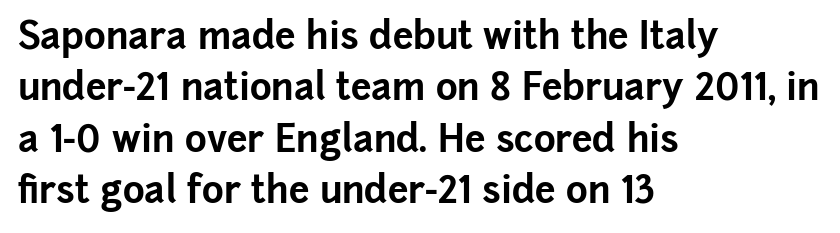
Q: Is the text bold? A: Yes.
Q: Is the text italic (slanted)? A: No, it is upright.
Q: Is the typeface a serif or a sans-serif typeface? A: Sans-serif.
Q: Is the text underlined? A: No.
Q: How is the paragraph aligned? A: Left-aligned.
Q: Is the spacing between letters normal or unusually wide? A: Normal.
Q: Is the spacing between lines tight, normal or loose? A: Normal.
Q: Width (condensed, normal, or wide)? A: Normal.
Q: Stroke contrast? A: Low.
Q: x-height? A: Medium.
Q: Monospaced? A: No.
